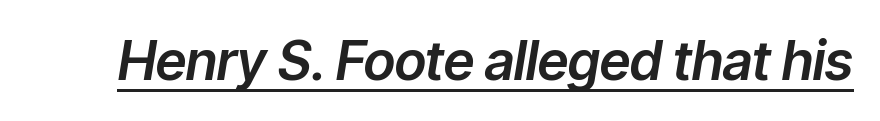
{"italic": "yes", "lean": "right", "slant_degrees": 9, "width": "normal", "stroke_contrast": "low", "x_height": "medium", "monospaced": "no", "underline": "yes", "letter_spacing": "normal", "letter_spacing_em": 0.0, "glyph_px": 54}
